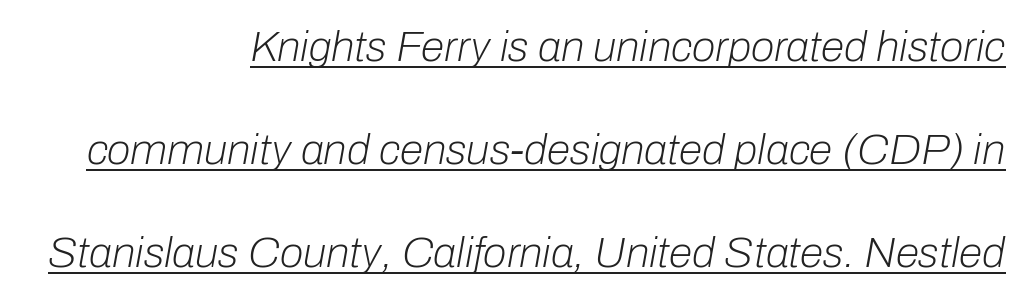
Compared with typical body copy, the letter spacing here is the same. The lines in this sample share a right terminus and differ only in where they begin. The passage shown is typed in a proportional face where columns would drift. Descenders here cross a horizontal rule under the line.
